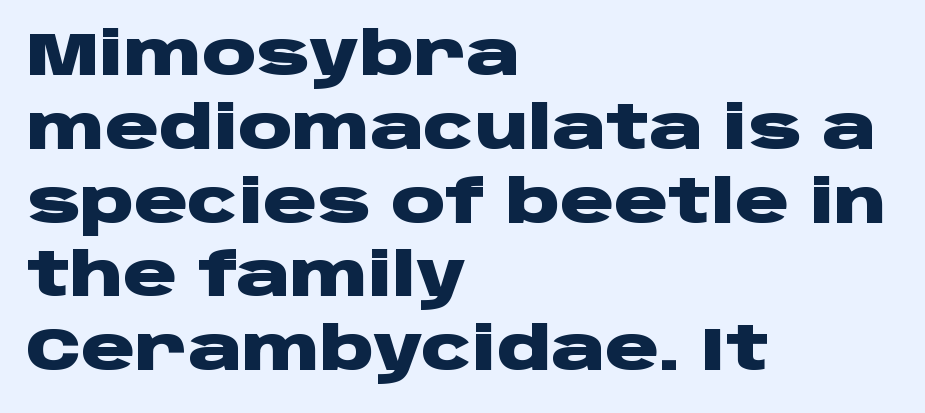
Q: Is the text bold? A: Yes.
Q: Is the text italic (slanted)? A: No, it is upright.
Q: Is the typeface a serif or a sans-serif typeface? A: Sans-serif.
Q: Is the text underlined? A: No.
Q: How is the paragraph aligned? A: Left-aligned.
Q: Is the spacing between letters normal or unusually wide? A: Normal.
Q: Width (condensed, normal, or wide)? A: Wide.
Q: Stroke contrast? A: Low.
Q: x-height? A: Large.
Q: Monospaced? A: No.
